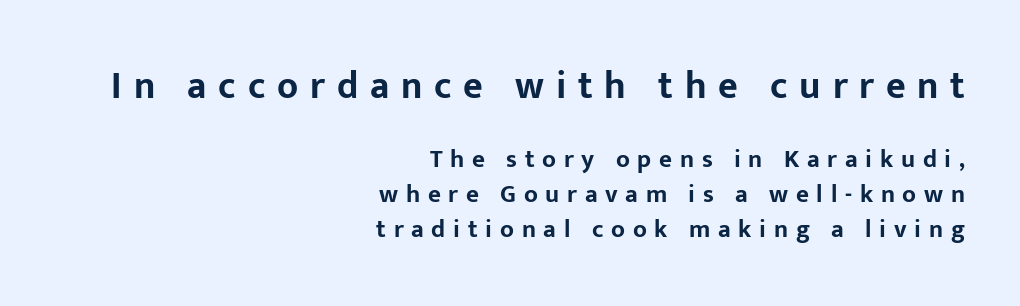
The image shows 38 px bold sans-serif type, upright; set right-aligned, normal line spacing (1.39x), unusually wide letter spacing (+0.31 em), not underlined; the first (top) block is 1.52x larger; low stroke contrast and a medium x-height.
